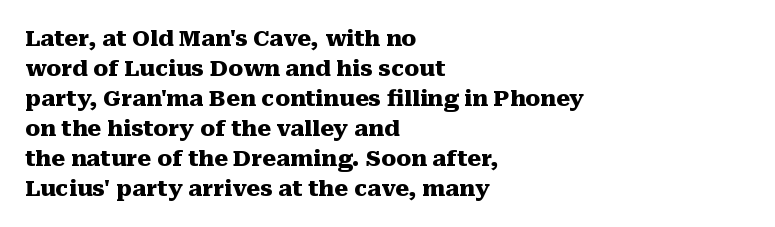
Q: Is the text bold? A: Yes.
Q: Is the text italic (slanted)? A: No, it is upright.
Q: Is the text underlined? A: No.
Q: How is the paragraph aligned? A: Left-aligned.
Q: Is the spacing between letters normal or unusually wide? A: Normal.
Q: Is the spacing between lines tight, normal or loose? A: Normal.
